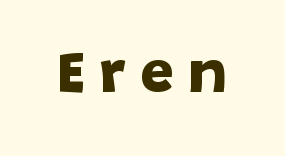
Tracking value appears strongly positive — letters spread wide. Type without underlining. Note the varied advance widths — an 'i' is clearly narrower than an 'm'. Stroke terminals: plain, sans-serif. In terms of weight, the rendering is a true, heavy bold.
